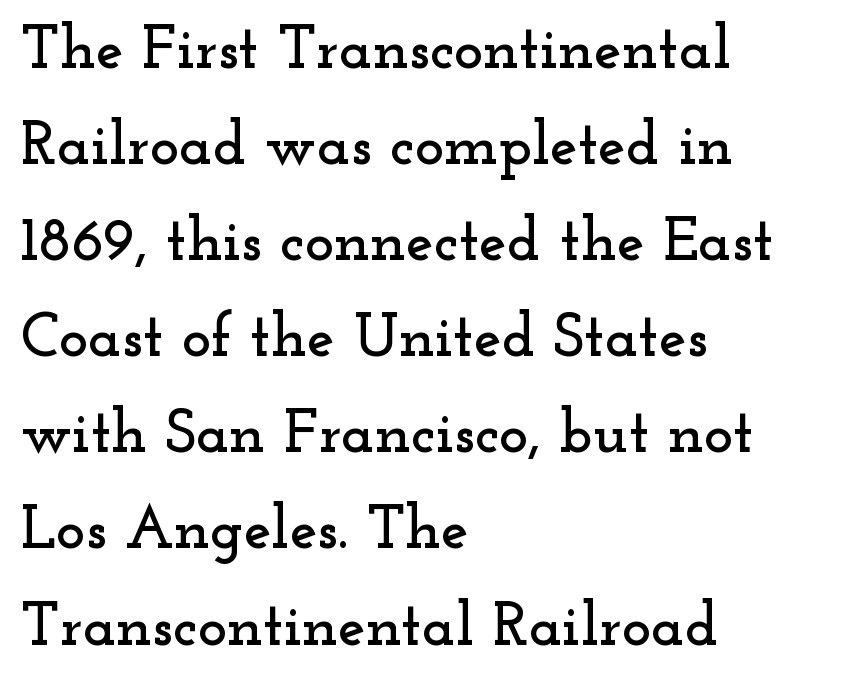
Spacing verdict: proportional, widths tailored to each character. A classic flush-left, rag-right setting is used for this passage. Successive baselines arrive at the customary interval. Look at the tracking — it's just the regular setting, nothing added.
